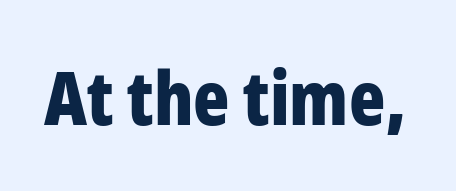
The image shows 75 px bold, condensed sans-serif type, upright; set normal letter spacing, not underlined; low stroke contrast and a medium x-height.
